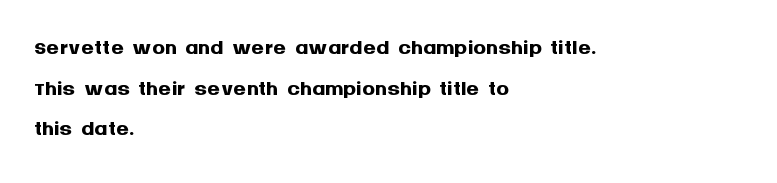
{"serif": "no", "italic": "no", "bold": "yes", "weight": "semibold", "width": "normal", "stroke_contrast": "medium", "x_height": "large", "monospaced": "no", "underline": "no", "align": "left", "line_spacing": "normal", "line_spacing_ratio": 1.27, "letter_spacing": "normal", "letter_spacing_em": 0.0, "glyph_px": 32}
